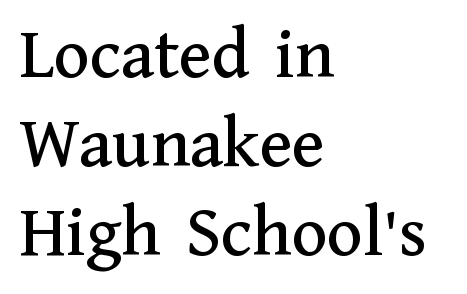
The horizontal fit of the characters is conventional and even. Layout note: lines flush left. No word sits above an underline. The glyphs in this specimen are seriffed. A roman cut, with each character standing at attention.
